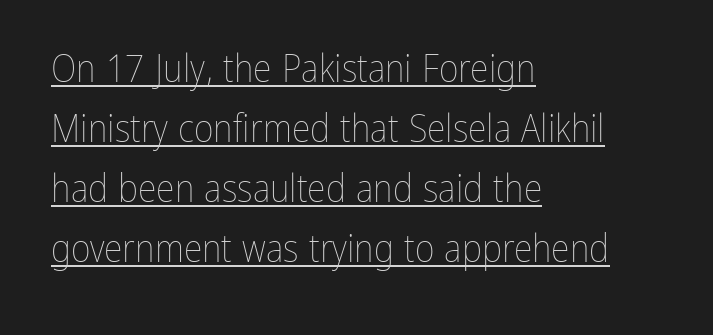
The passage shown stacks its lines at a standard gap. This reads as an unemphasized weight, regular at the heaviest. A continuous stroke trails under the words, as in a hyperlink. Do the characters align in a grid? No, the font is proportional. Every character sits straight up, as roman type does.
